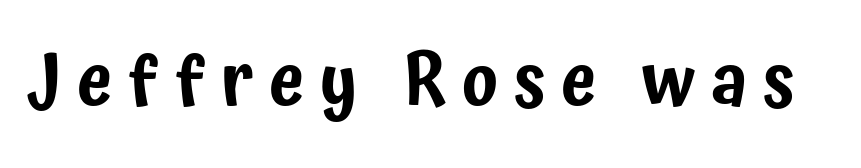
A typesetter would mark this as roman, not italic. The tracking reads as deliberately expanded to a designer's eye. Here the designer chose a conventional face with non-uniform glyph widths. No feet cap the strokes, marking this as sans-serif type.
